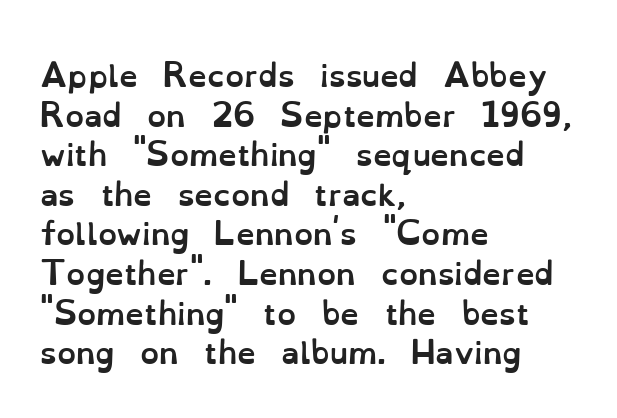
Q: Is the text bold? A: Yes.
Q: Is the text italic (slanted)? A: No, it is upright.
Q: Is the text underlined? A: No.
Q: How is the paragraph aligned? A: Left-aligned.
Q: Is the spacing between letters normal or unusually wide? A: Normal.
Q: Is the spacing between lines tight, normal or loose? A: Normal.
Q: Width (condensed, normal, or wide)? A: Normal.
Q: Stroke contrast? A: Low.
Q: x-height? A: Small.
Q: Monospaced? A: No.
